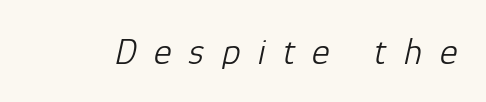
The image shows 38 px light type, italic (leaning right); set unusually wide letter spacing (+0.46 em), not underlined; low stroke contrast and a medium x-height.
